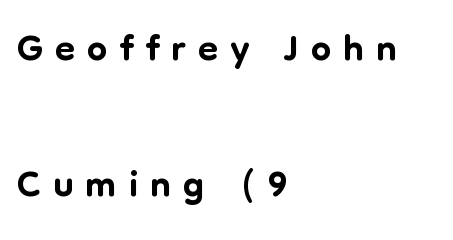
Q: Is the text italic (slanted)? A: No, it is upright.
Q: Is the typeface a serif or a sans-serif typeface? A: Sans-serif.
Q: Is the text underlined? A: No.
Q: How is the paragraph aligned? A: Left-aligned.
Q: Is the spacing between letters normal or unusually wide? A: Unusually wide.
Q: Is the spacing between lines tight, normal or loose? A: Loose.
Q: Width (condensed, normal, or wide)? A: Normal.
Q: Stroke contrast? A: Low.
Q: x-height? A: Medium.
Q: Monospaced? A: No.
